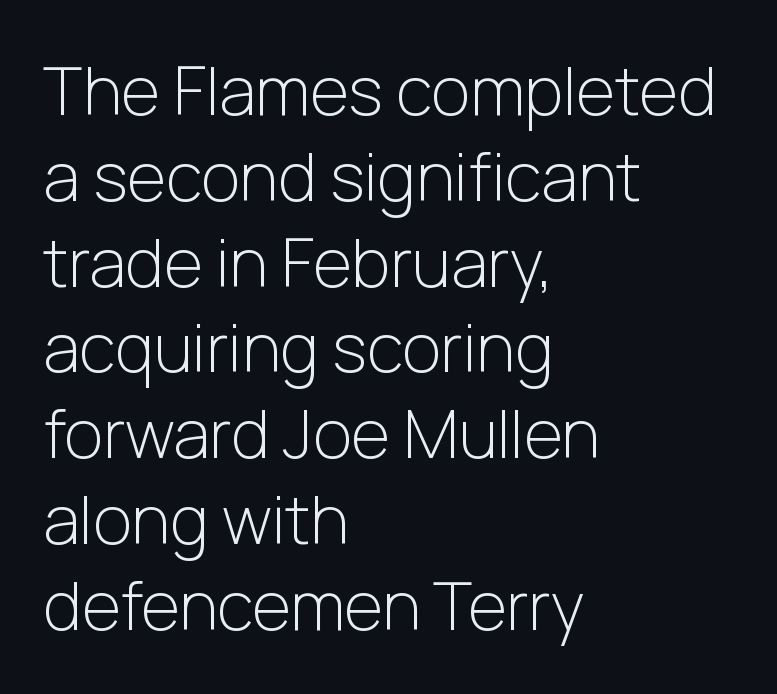
The image shows 67 px light sans-serif type, upright; set left-aligned, normal line spacing (1.28x), normal letter spacing, not underlined; low stroke contrast and a medium x-height.
